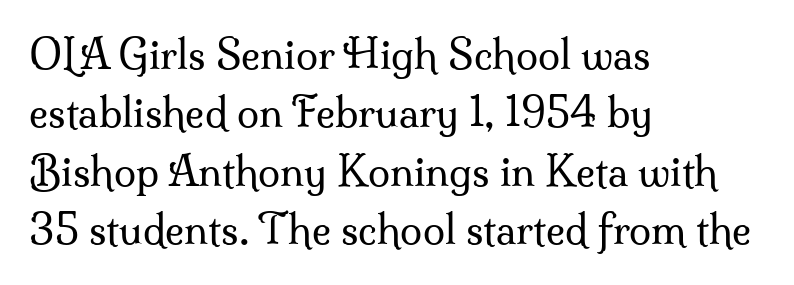
Q: Is the text bold? A: No.
Q: Is the text italic (slanted)? A: No, it is upright.
Q: Is the typeface a serif or a sans-serif typeface? A: Serif.
Q: Is the text underlined? A: No.
Q: How is the paragraph aligned? A: Left-aligned.
Q: Is the spacing between letters normal or unusually wide? A: Normal.
Q: Is the spacing between lines tight, normal or loose? A: Normal.
Q: Width (condensed, normal, or wide)? A: Normal.
Q: Stroke contrast? A: Medium.
Q: x-height? A: Small.
Q: Monospaced? A: No.
